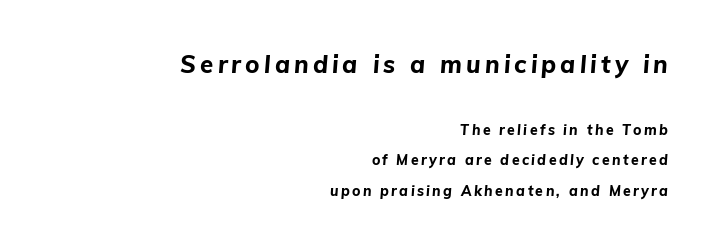
{"italic": "yes", "lean": "right", "slant_degrees": 5, "bold": "yes", "underline": "no", "align": "right", "line_spacing": "loose", "line_spacing_ratio": 2.18, "larger_block": "first", "size_ratio": 1.71, "glyph_px": 24}
